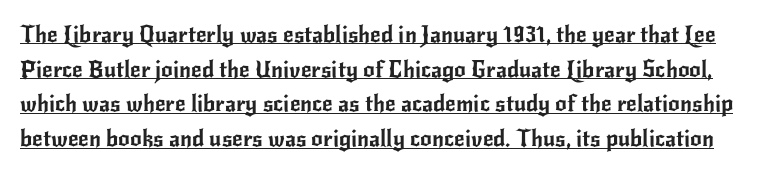
Q: Is the text italic (slanted)? A: No, it is upright.
Q: Is the text underlined? A: Yes.
Q: Is the spacing between letters normal or unusually wide? A: Normal.
Q: Is the spacing between lines tight, normal or loose? A: Normal.
